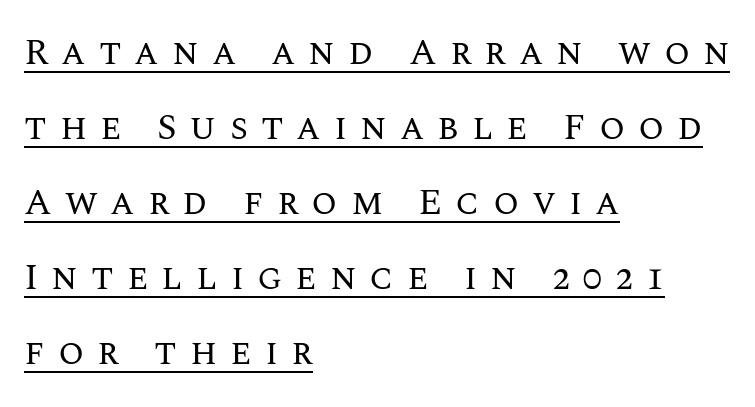
Q: Is the text bold? A: No.
Q: Is the text italic (slanted)? A: No, it is upright.
Q: Is the text underlined? A: Yes.
Q: How is the paragraph aligned? A: Left-aligned.
Q: Is the spacing between letters normal or unusually wide? A: Unusually wide.
Q: Is the spacing between lines tight, normal or loose? A: Loose.
Q: Width (condensed, normal, or wide)? A: Normal.
Q: Stroke contrast? A: Medium.
Q: x-height? A: Large.
Q: Monospaced? A: No.
